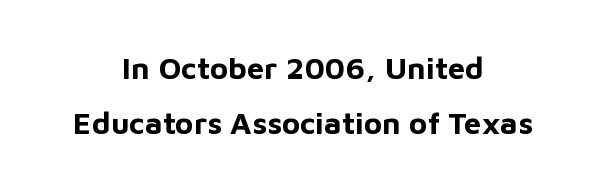
Q: Is the text bold? A: Yes.
Q: Is the text italic (slanted)? A: No, it is upright.
Q: Is the typeface a serif or a sans-serif typeface? A: Sans-serif.
Q: Is the text underlined? A: No.
Q: How is the paragraph aligned? A: Centered.
Q: Is the spacing between letters normal or unusually wide? A: Normal.
Q: Width (condensed, normal, or wide)? A: Normal.
Q: Stroke contrast? A: Low.
Q: x-height? A: Medium.
Q: Monospaced? A: No.
